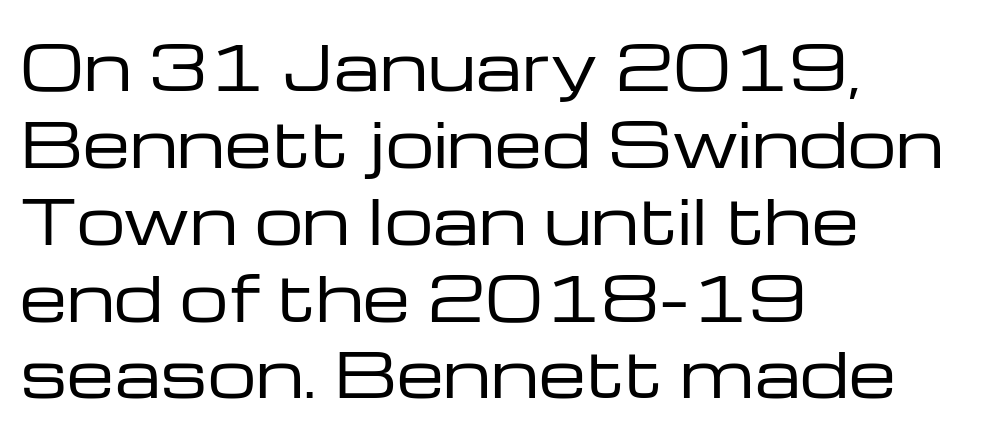
{"serif": "no", "italic": "no", "bold": "no", "weight": "regular", "width": "wide", "stroke_contrast": "low", "x_height": "medium", "monospaced": "no", "underline": "no", "align": "left", "line_spacing": "normal", "line_spacing_ratio": 1.26, "letter_spacing": "normal", "letter_spacing_em": 0.0, "glyph_px": 61}
